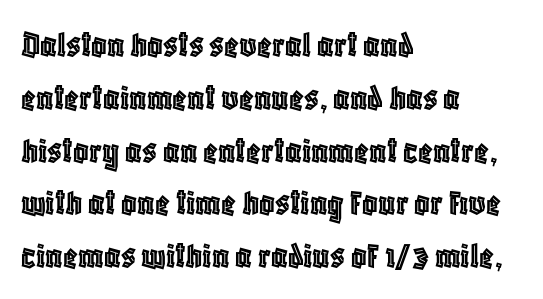
{"italic": "no", "width": "condensed", "x_height": "large", "monospaced": "no", "underline": "no", "align": "left", "line_spacing": "normal", "line_spacing_ratio": 1.39, "letter_spacing": "normal", "letter_spacing_em": 0.0, "glyph_px": 38}
